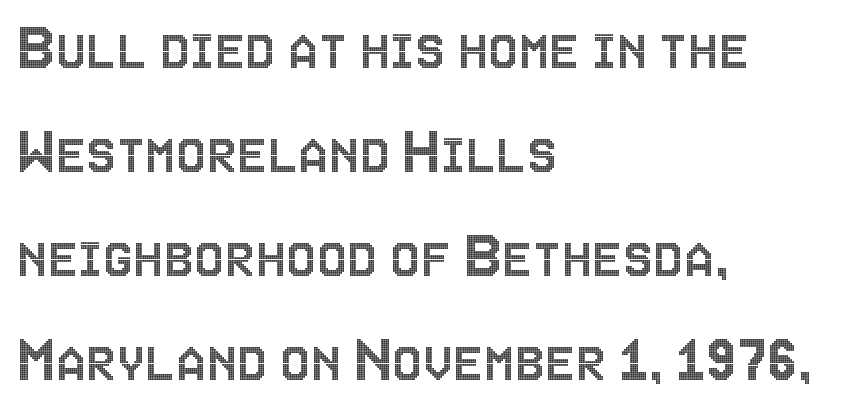
{"italic": "no", "width": "condensed", "x_height": "large", "monospaced": "no", "underline": "no", "align": "left", "line_spacing": "normal", "line_spacing_ratio": 1.53, "letter_spacing": "normal", "letter_spacing_em": 0.0, "glyph_px": 68}
